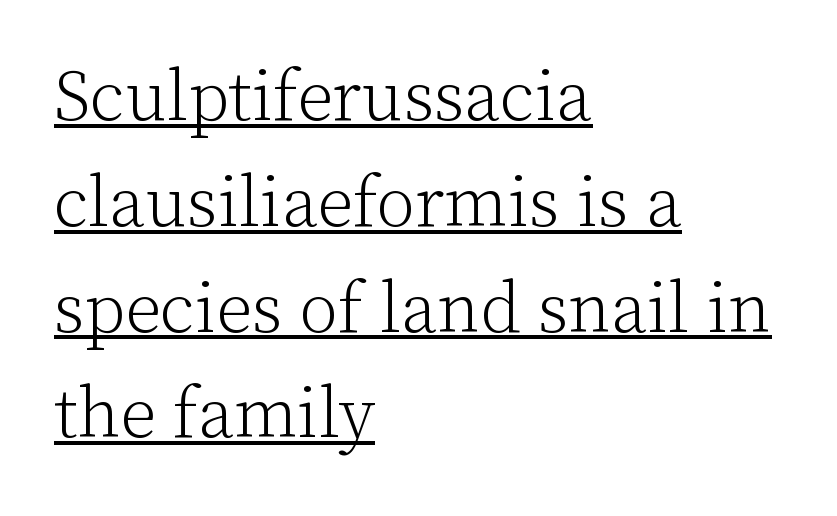
Q: Is the text bold? A: No.
Q: Is the text italic (slanted)? A: No, it is upright.
Q: Is the typeface a serif or a sans-serif typeface? A: Serif.
Q: Is the text underlined? A: Yes.
Q: How is the paragraph aligned? A: Left-aligned.
Q: Is the spacing between letters normal or unusually wide? A: Normal.
Q: Is the spacing between lines tight, normal or loose? A: Normal.
Q: Width (condensed, normal, or wide)? A: Normal.
Q: Stroke contrast? A: Low.
Q: x-height? A: Medium.
Q: Monospaced? A: No.
